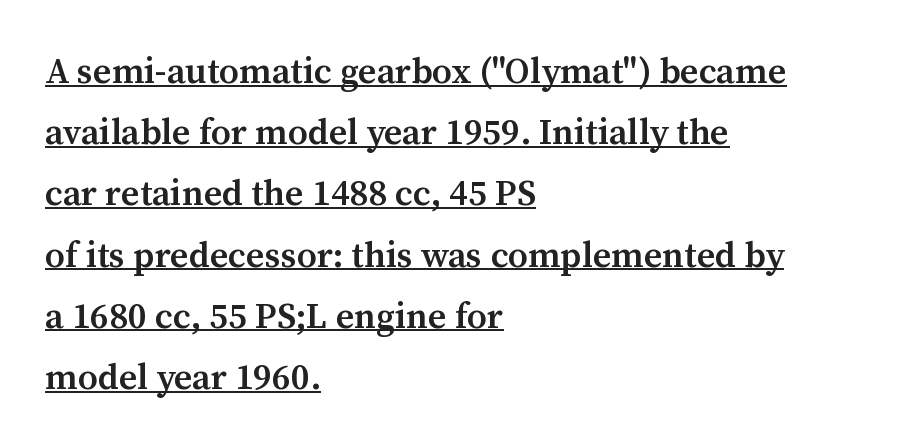
The image shows 36 px semibold serif type, upright; set left-aligned, normal line spacing (1.7x), normal letter spacing, underlined; medium stroke contrast and a medium x-height.
